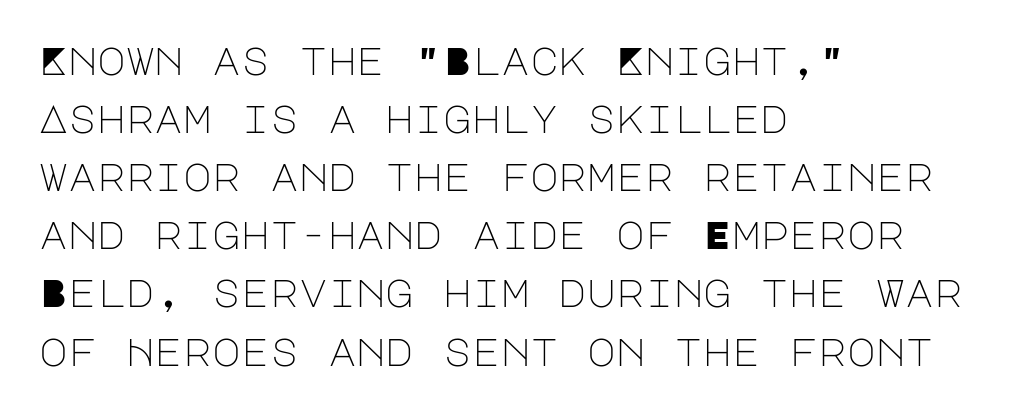
Q: Is the text bold? A: No.
Q: Is the text italic (slanted)? A: No, it is upright.
Q: Is the typeface a serif or a sans-serif typeface? A: Sans-serif.
Q: Is the text underlined? A: No.
Q: How is the paragraph aligned? A: Left-aligned.
Q: Is the spacing between letters normal or unusually wide? A: Normal.
Q: Is the spacing between lines tight, normal or loose? A: Normal.
Q: Width (condensed, normal, or wide)? A: Normal.
Q: Stroke contrast? A: Low.
Q: x-height? A: Large.
